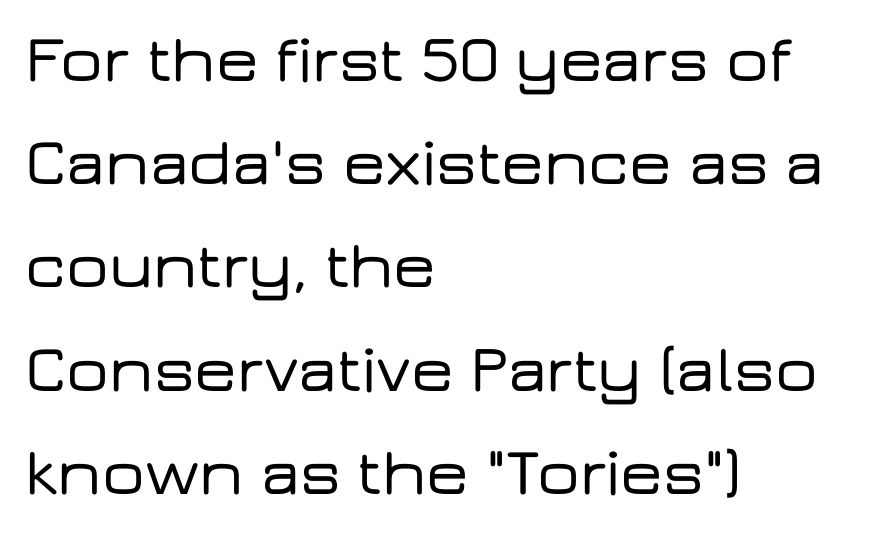
The image shows 67 px wide sans-serif type, upright; set left-aligned, normal line spacing (1.54x), normal letter spacing, not underlined; low stroke contrast and a medium x-height.
